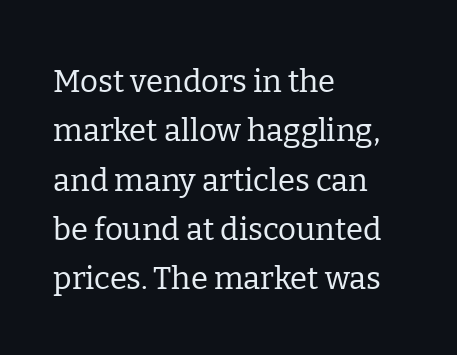
The image shows 31 px regular-weight serif type, upright; set left-aligned, normal line spacing (1.59x), normal letter spacing, not underlined; low stroke contrast and a medium x-height.
